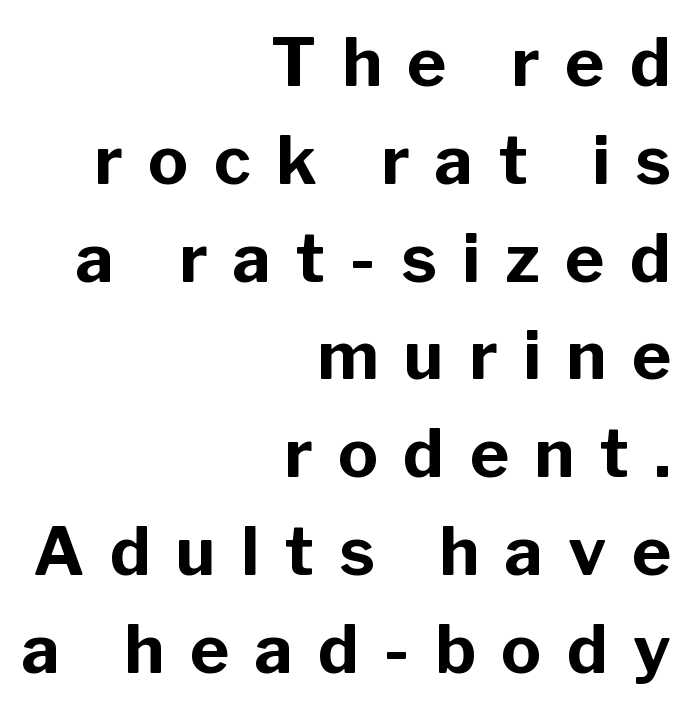
The image shows 67 px bold sans-serif type, upright; set right-aligned, normal line spacing (1.46x), unusually wide letter spacing (+0.38 em), not underlined; low stroke contrast and a medium x-height.
